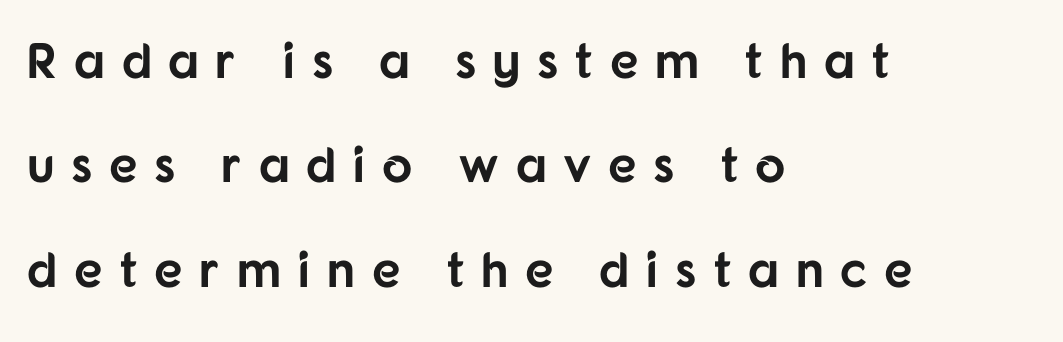
Horizontally, the lines are justified to the leading edge only. The baseline area is clear. This sample has the flowing, uneven cadence of proportional lettering. A sans-serif font was chosen for this passage.
